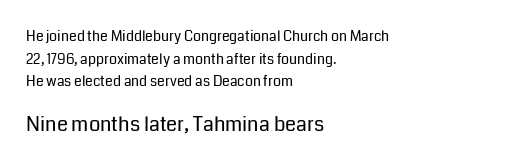
Which margin do the lines hug? The left one — the right edge is uneven. Stroke thickness stays within the range of a standard reading face or lighter. Does the leading feel generous? No, just average. A typesetter would mark this as roman, not italic. Look at the tracking — it's just the regular setting, nothing added. The block sitting lower on the canvas is the one with enlarged characters.
